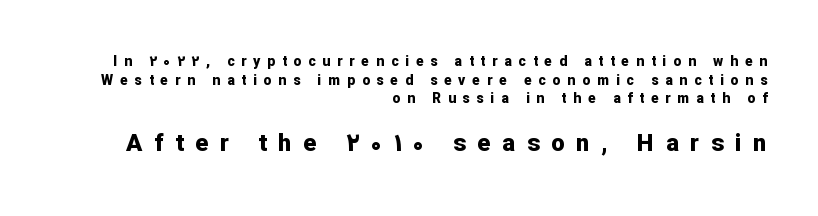
Q: Is the text bold? A: Yes.
Q: Is the text italic (slanted)? A: No, it is upright.
Q: Is the text underlined? A: No.
Q: How is the paragraph aligned? A: Right-aligned.
Q: Is the spacing between letters normal or unusually wide? A: Unusually wide.
Q: Is the spacing between lines tight, normal or loose? A: Normal.
Q: Which block of text is set in a larger size, the first (top) or the second (bottom)? A: The second (bottom) one.
